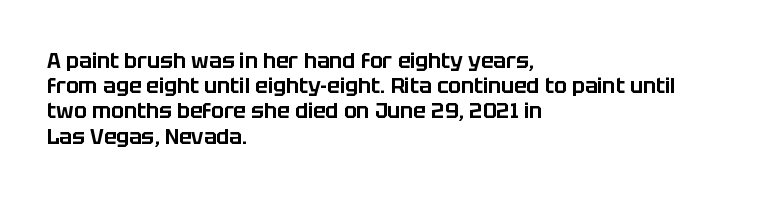
The image shows 21 px text type, upright; set left-aligned, line spacing 1.2x, normal letter spacing, not underlined.
